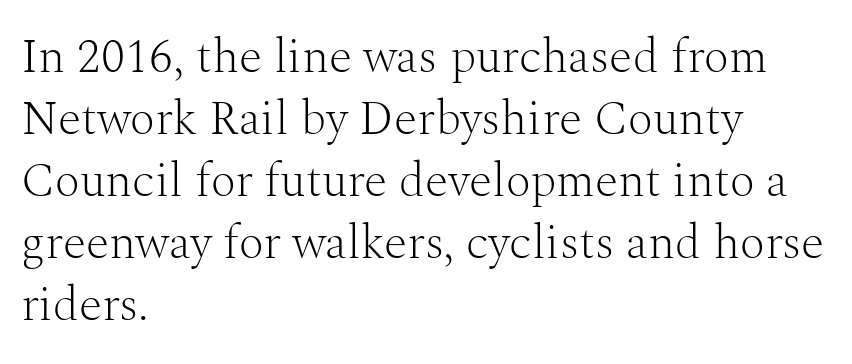
{"serif": "yes", "italic": "no", "bold": "no", "weight": "light", "width": "normal", "stroke_contrast": "medium", "x_height": "medium", "monospaced": "no", "underline": "no", "align": "left", "line_spacing": "normal", "line_spacing_ratio": 1.29, "letter_spacing": "normal", "letter_spacing_em": 0.0, "glyph_px": 48}
